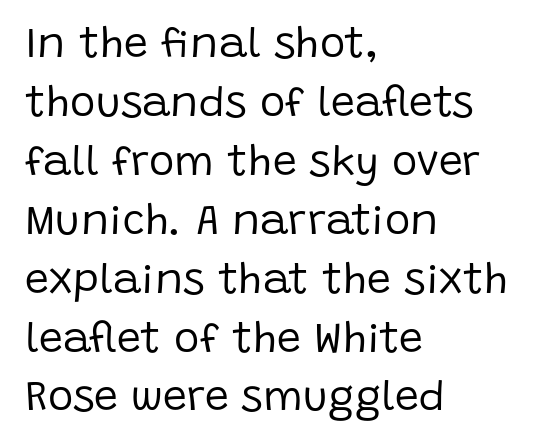
{"serif": "no", "italic": "no", "bold": "no", "weight": "regular", "width": "normal", "stroke_contrast": "low", "x_height": "large", "monospaced": "no", "underline": "no", "align": "left", "line_spacing": "normal", "line_spacing_ratio": 1.37, "letter_spacing": "normal", "letter_spacing_em": 0.0, "glyph_px": 43}
